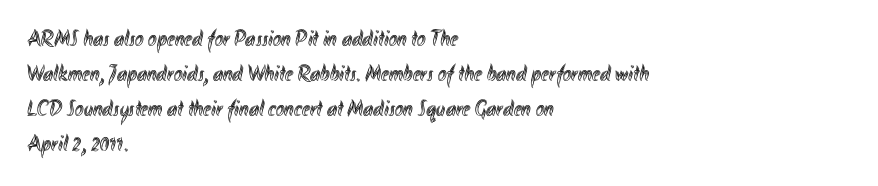
Q: Is the text italic (slanted)? A: Yes.
Q: Is the text underlined? A: No.
Q: How is the paragraph aligned? A: Left-aligned.
Q: Is the spacing between letters normal or unusually wide? A: Normal.
Q: Is the spacing between lines tight, normal or loose? A: Normal.
